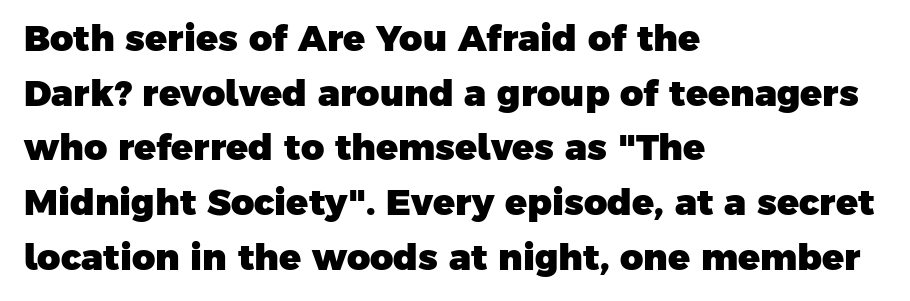
The image shows 36 px heavy sans-serif type; set left-aligned, normal line spacing (1.52x), normal letter spacing, not underlined; low stroke contrast and a medium x-height.
